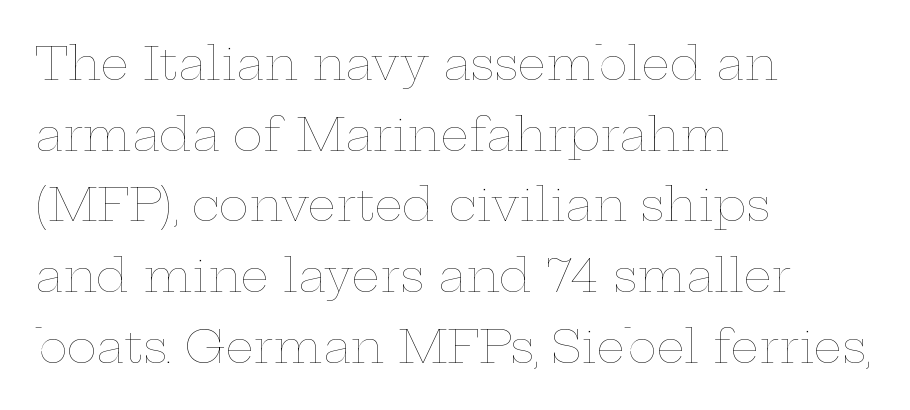
{"italic": "no", "bold": "no", "weight": "thin", "width": "wide", "stroke_contrast": "low", "x_height": "medium", "monospaced": "no", "underline": "no", "align": "left", "line_spacing": "normal", "line_spacing_ratio": 1.57, "letter_spacing": "normal", "letter_spacing_em": 0.0, "glyph_px": 45}
